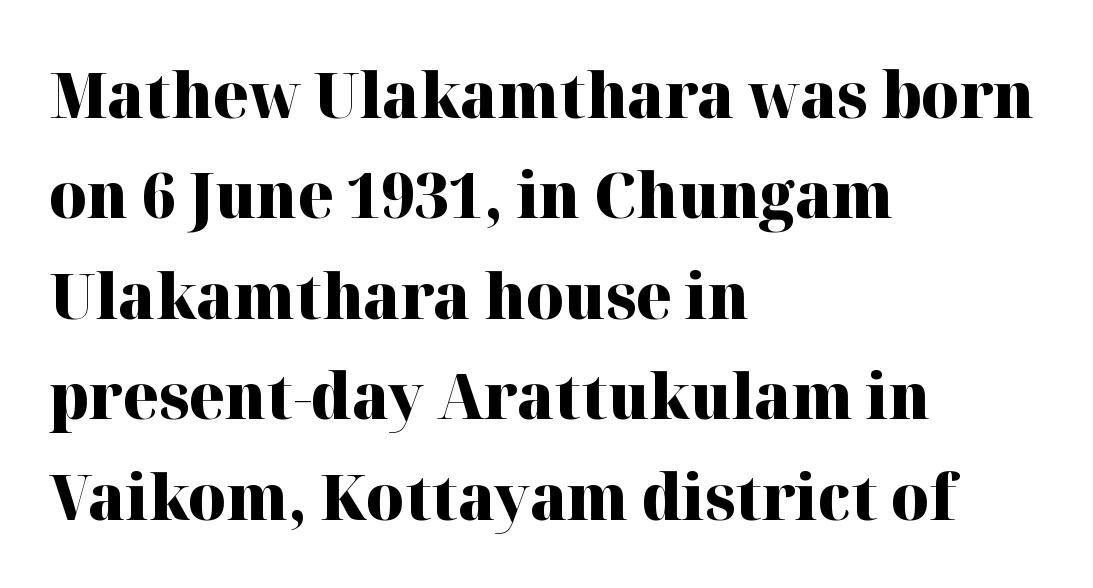
The image shows 64 px heavy serif type, upright; set left-aligned, normal line spacing (1.57x), normal letter spacing, not underlined; high stroke contrast and a medium x-height.
